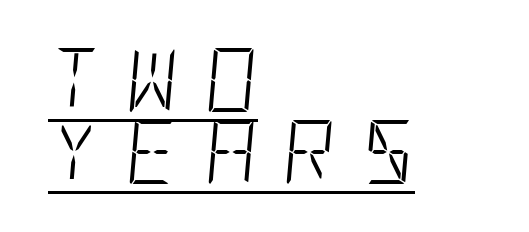
Q: Is the text bold? A: No.
Q: Is the text italic (slanted)? A: Yes, it leans right by about 5 degrees.
Q: Is the text underlined? A: Yes.
Q: How is the paragraph aligned? A: Left-aligned.
Q: Is the spacing between letters normal or unusually wide? A: Unusually wide.
Q: Is the spacing between lines tight, normal or loose? A: Tight.
Q: Width (condensed, normal, or wide)? A: Condensed.
Q: Stroke contrast? A: Low.
Q: x-height? A: Large.
